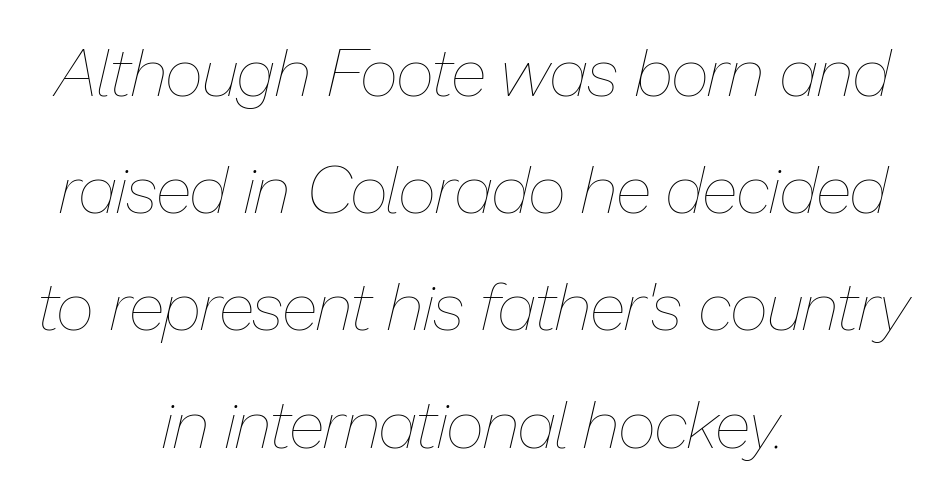
{"italic": "yes", "lean": "right", "slant_degrees": 13, "bold": "no", "weight": "thin", "width": "normal", "stroke_contrast": "low", "x_height": "medium", "monospaced": "no", "underline": "no", "align": "center", "line_spacing_ratio": 1.75, "letter_spacing": "normal", "letter_spacing_em": 0.0, "glyph_px": 67}
